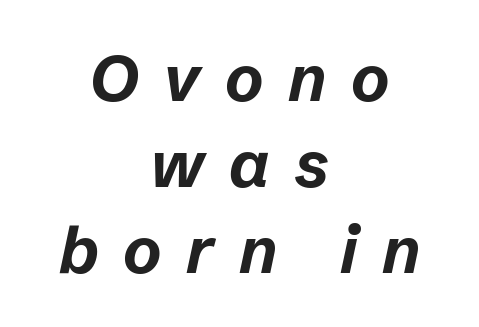
Q: Is the text bold? A: Yes.
Q: Is the text italic (slanted)? A: Yes, it leans right by about 12 degrees.
Q: Is the text underlined? A: No.
Q: How is the paragraph aligned? A: Centered.
Q: Is the spacing between letters normal or unusually wide? A: Unusually wide.
Q: Is the spacing between lines tight, normal or loose? A: Normal.
Q: Width (condensed, normal, or wide)? A: Normal.
Q: Stroke contrast? A: Low.
Q: x-height? A: Medium.
Q: Monospaced? A: No.
